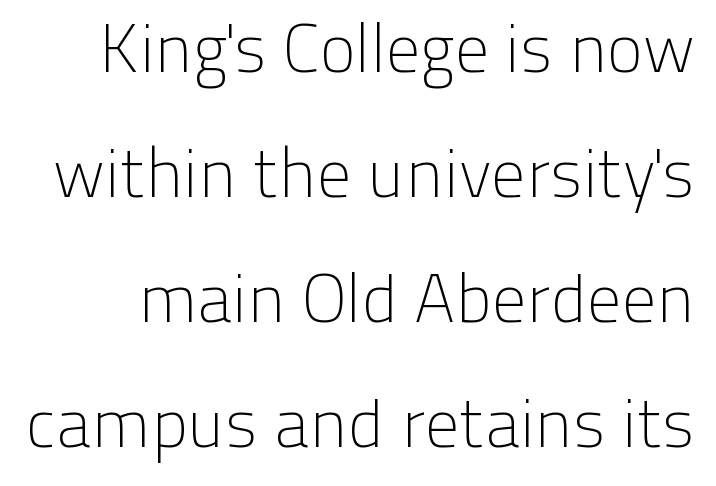
{"serif": "no", "italic": "no", "bold": "no", "weight": "light", "width": "normal", "stroke_contrast": "low", "x_height": "medium", "monospaced": "no", "underline": "no", "line_spacing_ratio": 1.84, "letter_spacing": "normal", "letter_spacing_em": 0.0, "glyph_px": 68}
